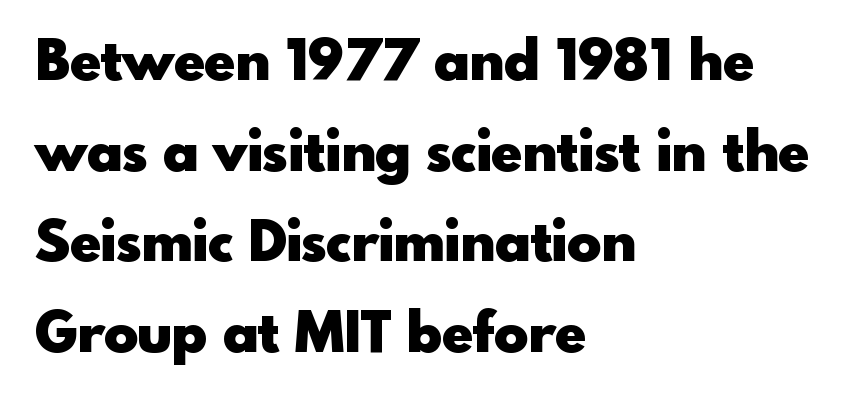
The face used here has the dense, thick strokes of a bold. Which margin do the lines hug? The left one — the right edge is uneven. Check where the strokes stop: nothing finishes them off — pure sans. Notice how descenders clear the ascenders below comfortably — that's standard leading. The typography opts for an upright posture over an oblique one.
